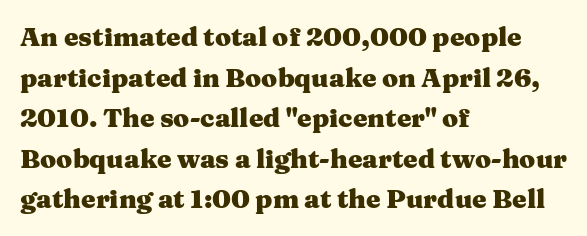
Students, note that the glyphs here touch the page at normal intervals. Lines of text with bare space underneath. Short and long lines alike share a common starting point at left. The font's upright variant was chosen for this text.
